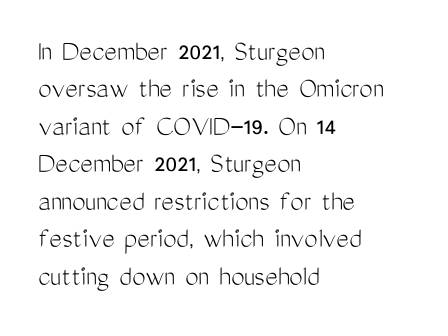
Only glyphs here, with clear space below each row. Compared with a typical body face, this is equally light or lighter still. The face used here is proportionally spaced, like ordinary book or web type. You can tell from the bare stems that sans-serif type was used.
